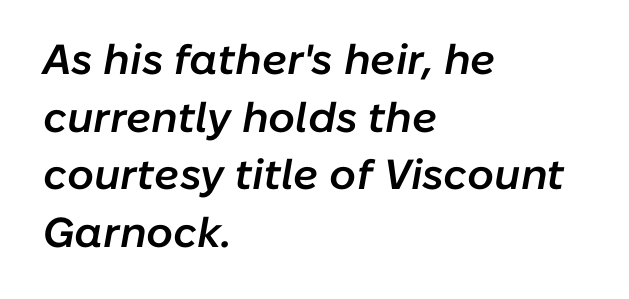
Q: Is the text bold? A: Semi-bold.
Q: Is the text italic (slanted)? A: Yes, it leans right by about 10 degrees.
Q: Is the text underlined? A: No.
Q: How is the paragraph aligned? A: Left-aligned.
Q: Is the spacing between letters normal or unusually wide? A: Normal.
Q: Is the spacing between lines tight, normal or loose? A: Normal.
Q: Width (condensed, normal, or wide)? A: Normal.
Q: Stroke contrast? A: Low.
Q: x-height? A: Medium.
Q: Monospaced? A: No.
